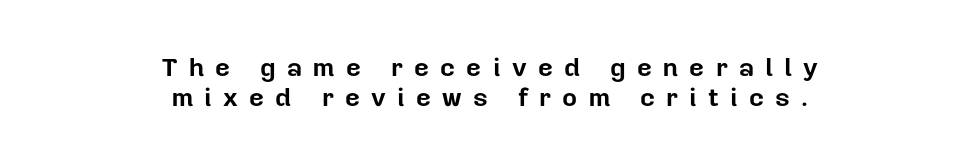
Q: Is the text bold? A: Yes.
Q: Is the text italic (slanted)? A: No, it is upright.
Q: Is the text underlined? A: No.
Q: How is the paragraph aligned? A: Centered.
Q: Is the spacing between letters normal or unusually wide? A: Unusually wide.
